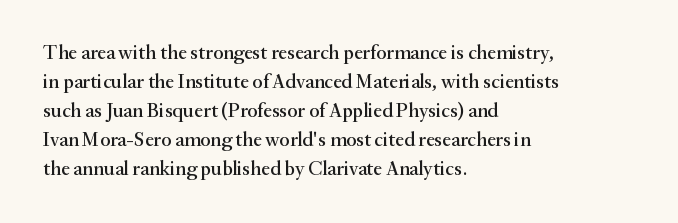
The image shows 20 px text type, upright; set left-aligned, normal line spacing (1.45x), normal letter spacing, not underlined.
